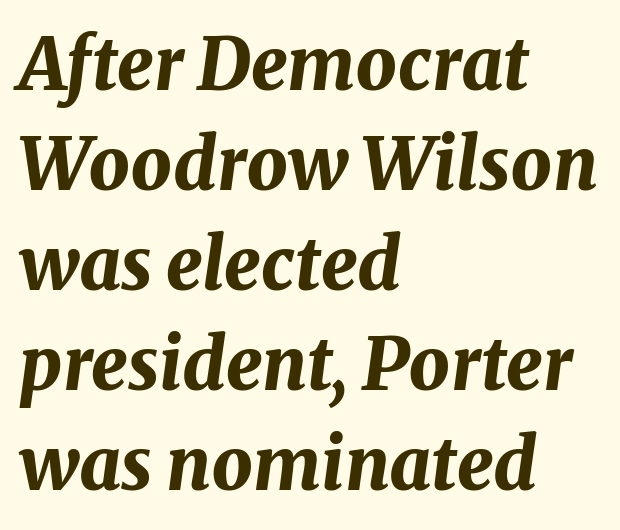
Q: Is the text bold? A: Yes.
Q: Is the text italic (slanted)? A: Yes, it leans right by about 8 degrees.
Q: Is the text underlined? A: No.
Q: How is the paragraph aligned? A: Left-aligned.
Q: Is the spacing between letters normal or unusually wide? A: Normal.
Q: Is the spacing between lines tight, normal or loose? A: Normal.
Q: Width (condensed, normal, or wide)? A: Normal.
Q: Stroke contrast? A: Medium.
Q: x-height? A: Medium.
Q: Monospaced? A: No.
